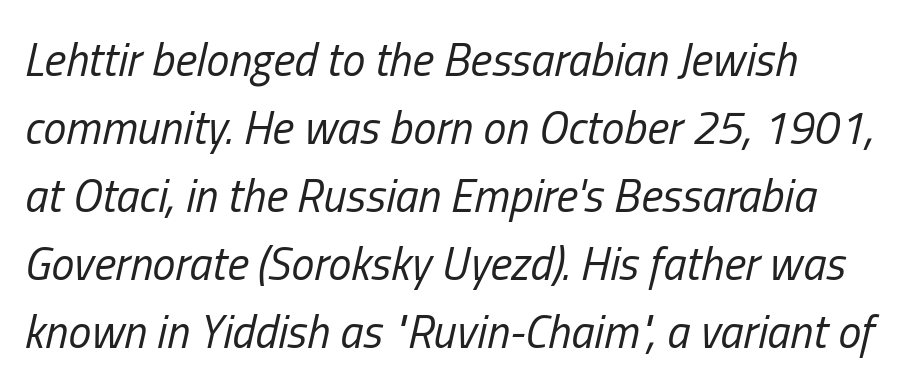
{"italic": "yes", "lean": "right", "slant_degrees": 13, "bold": "no", "weight": "regular", "width": "condensed", "stroke_contrast": "low", "x_height": "medium", "monospaced": "no", "underline": "no", "align": "left", "line_spacing": "normal", "line_spacing_ratio": 1.48, "letter_spacing": "normal", "letter_spacing_em": 0.0, "glyph_px": 46}
